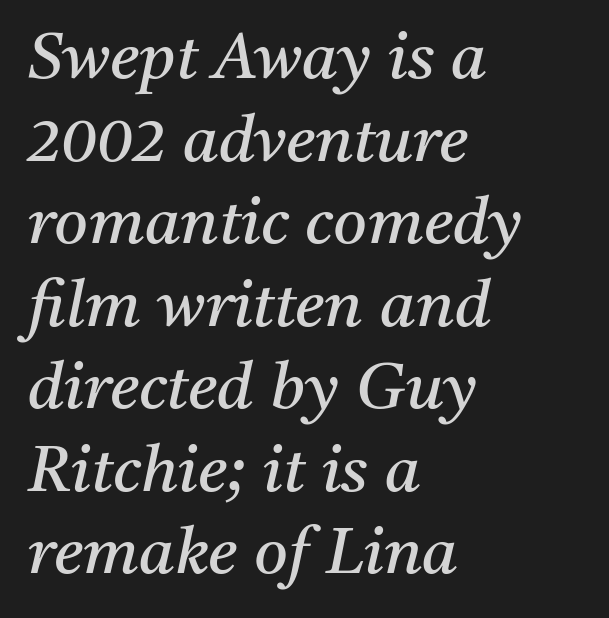
{"serif": "yes", "italic": "yes", "lean": "right", "slant_degrees": 11, "bold": "no", "weight": "regular", "width": "normal", "stroke_contrast": "medium", "x_height": "medium", "monospaced": "no", "underline": "no", "align": "left", "line_spacing": "normal", "line_spacing_ratio": 1.27, "letter_spacing": "normal", "letter_spacing_em": 0.0, "glyph_px": 65}
